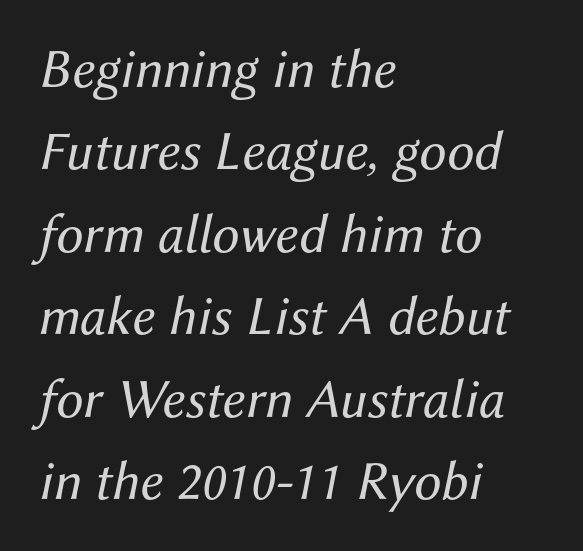
{"italic": "yes", "lean": "right", "slant_degrees": 12, "bold": "no", "weight": "regular", "width": "normal", "stroke_contrast": "medium", "x_height": "medium", "monospaced": "no", "underline": "no", "align": "left", "line_spacing": "normal", "line_spacing_ratio": 1.5, "letter_spacing": "normal", "letter_spacing_em": 0.0, "glyph_px": 55}
